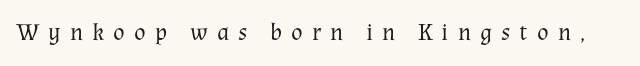
Posture: straight, roman, zero tilt. Quick note: underline off. Tracking value appears strongly positive — letters spread wide. Stems here are at most as thick as an everyday book face.
